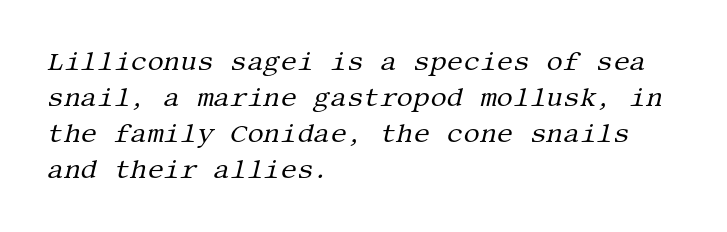
Heaviness? Minimal to ordinary, like unemphasized prose. Look at the tracking — it's just the regular setting, nothing added. Leading: standard. Descender tails drop into unmarked territory. Compared with a centered layout, this one pins lines to the left instead.
